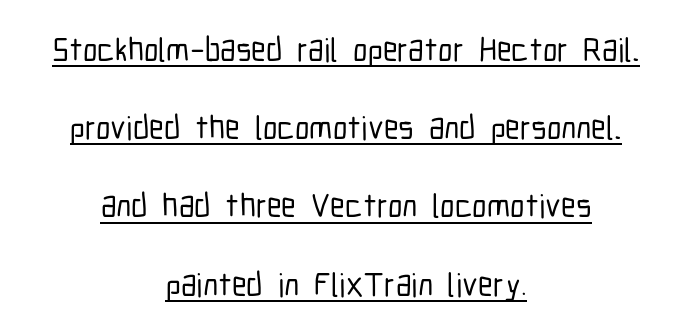
{"serif": "no", "italic": "no", "width": "condensed", "stroke_contrast": "low", "x_height": "medium", "monospaced": "no", "underline": "yes", "align": "center", "line_spacing": "loose", "line_spacing_ratio": 2.37, "letter_spacing": "normal", "letter_spacing_em": 0.0, "glyph_px": 33}
